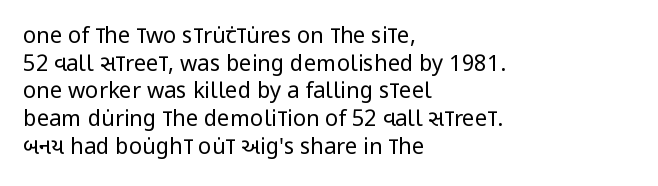
The typeface has the unassuming heft of standard copy or less. Vertical strokes here are truly vertical. A clean baseline with only descenders dipping below it. Default kerning and tracking; the words read as compact shapes.
